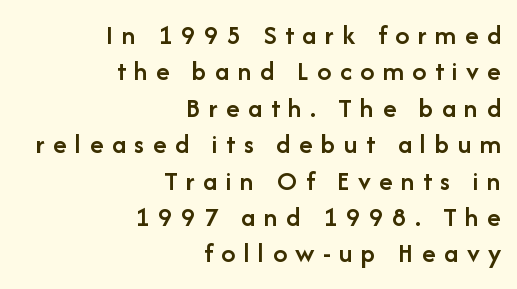
{"serif": "no", "italic": "no", "bold": "semi", "weight": "semibold", "width": "normal", "stroke_contrast": "low", "x_height": "medium", "monospaced": "no", "underline": "no", "align": "right", "line_spacing": "normal", "line_spacing_ratio": 1.3, "letter_spacing": "wide", "letter_spacing_em": 0.3, "glyph_px": 28}
